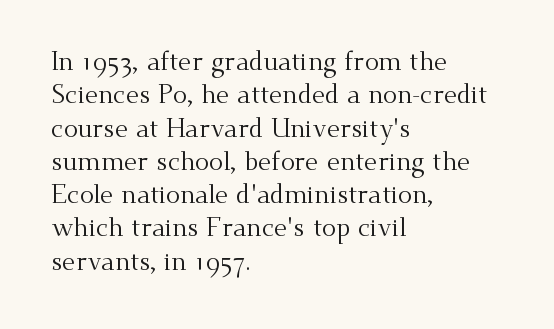
The image shows 26 px text type, upright; set left-aligned, normal line spacing (1.28x), normal letter spacing, not underlined.
